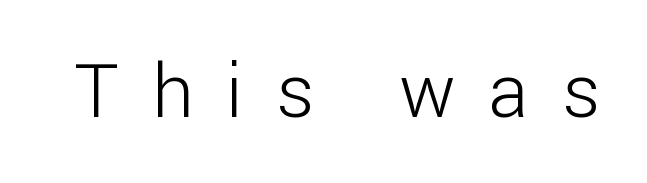
Glance below the letters and you will spot only blank space. The text was rendered using a sans face with plain stroke endings. You could not count columns in this text — the font is proportionally spaced. The font sits on the lighter half of the weight spectrum, regular included. The letters stand upright; this is a roman face. Letter spacing: wide.
